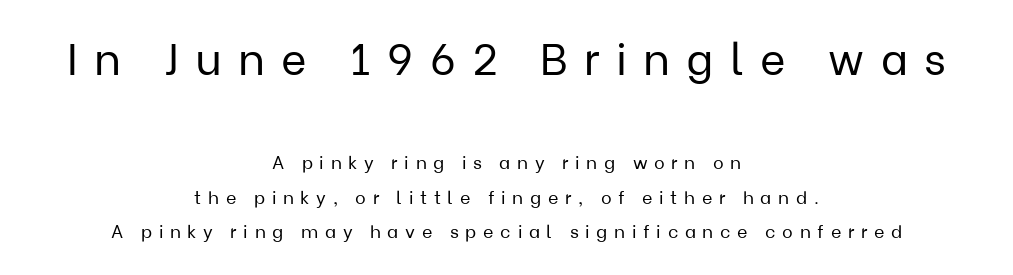
Honestly, the rows look like they've been pulled way apart. If you squint, the top block still reads clearly — it's the larger of the two. Do the letters lean? They stand straight. Every row of glyphs is offset so its center matches the block's center. The letters are spread apart with noticeably loose tracking.
